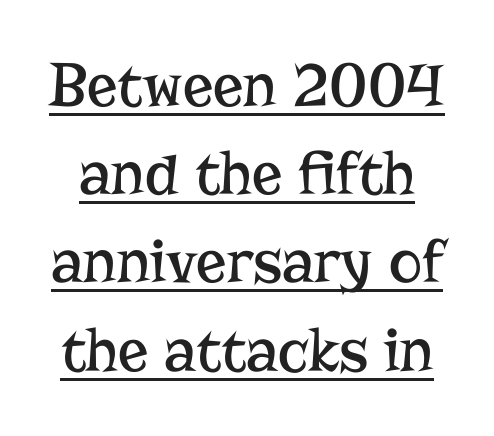
The image shows 63 px regular-weight serif type, upright; set normal line spacing (1.4x), normal letter spacing, underlined; low stroke contrast and a medium x-height.
